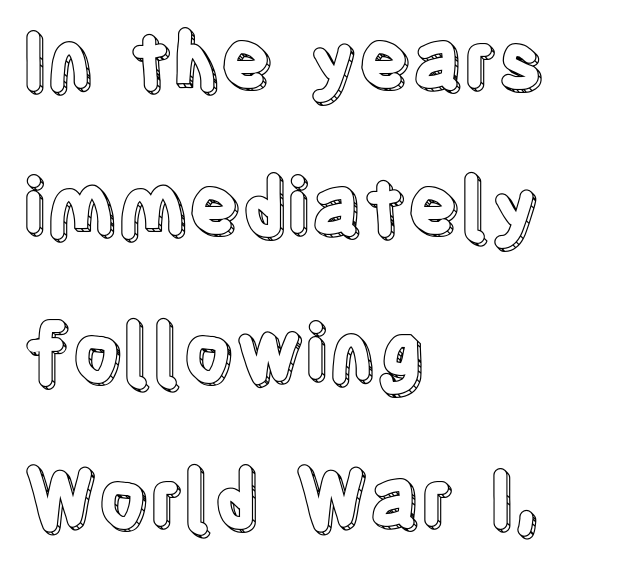
Vertical strokes here are truly vertical. Does the copy run flush right? No — it runs flush left. Do the characters align in a grid? No, the font is proportional. Anything drawn beneath the words? Only blank space. Caption: standard tracking, unaltered.
